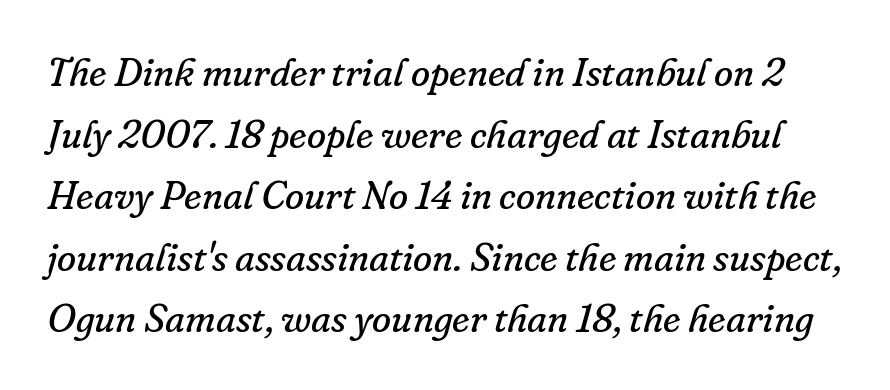
{"serif": "yes", "italic": "yes", "lean": "right", "slant_degrees": 16, "bold": "no", "weight": "regular", "width": "normal", "stroke_contrast": "low", "x_height": "small", "monospaced": "no", "underline": "no", "line_spacing": "normal", "line_spacing_ratio": 1.58, "letter_spacing": "normal", "letter_spacing_em": 0.0, "glyph_px": 39}
